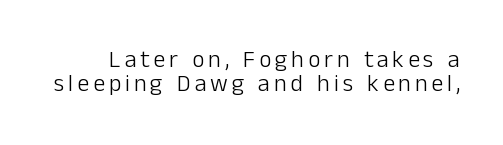
The image shows 24 px text type, upright; set tight line spacing (0.98x), not underlined.
